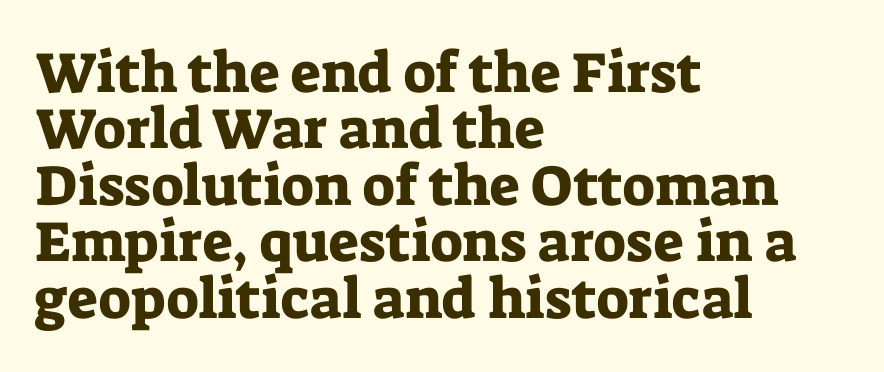
The image shows 57 px serif type, upright; set left-aligned, tight line spacing (0.99x), normal letter spacing, not underlined; low stroke contrast and a medium x-height.
